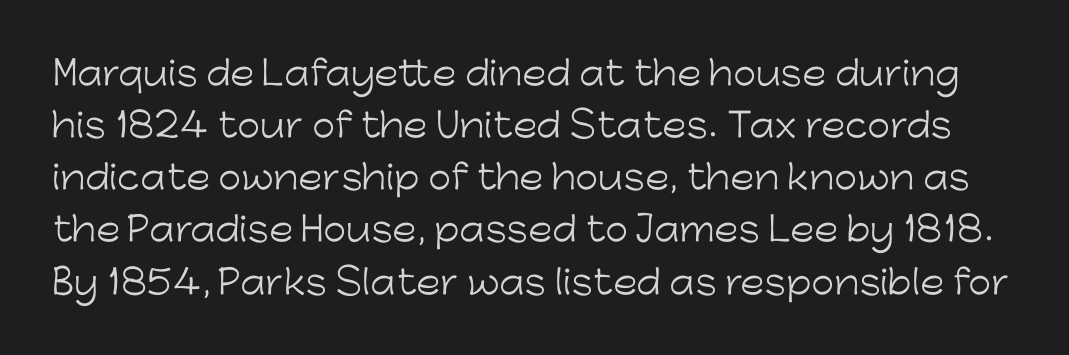
{"serif": "no", "italic": "no", "bold": "no", "weight": "light", "width": "normal", "stroke_contrast": "low", "x_height": "medium", "monospaced": "no", "underline": "no", "line_spacing": "normal", "line_spacing_ratio": 1.58, "letter_spacing": "normal", "letter_spacing_em": 0.0, "glyph_px": 33}
